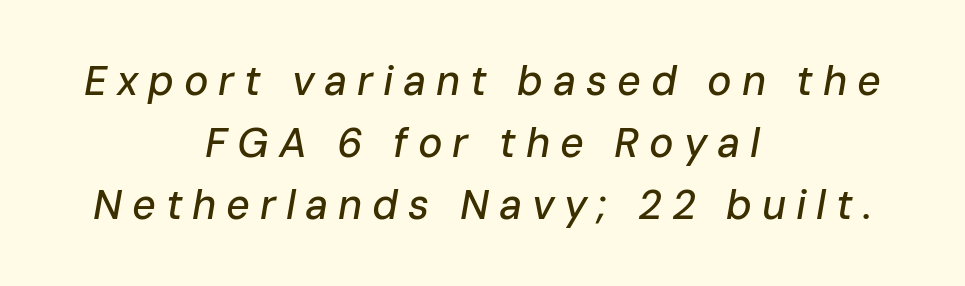
The image shows 41 px text type, italic (leaning right); set centered, normal line spacing (1.51x), unusually wide letter spacing (+0.24 em), not underlined; low stroke contrast and a medium x-height.
